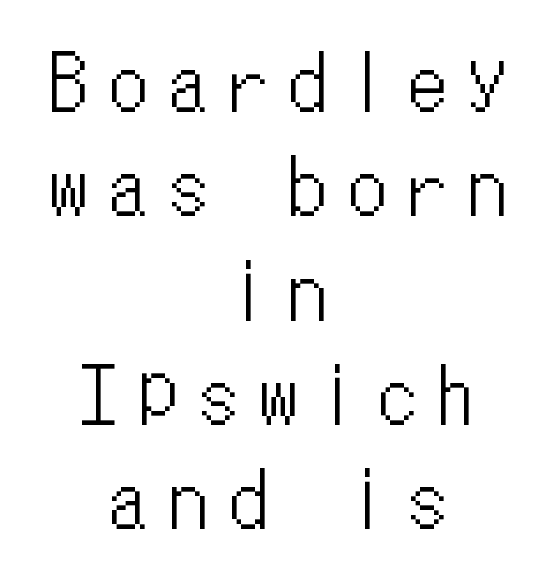
The image shows 74 px condensed type, upright, monospaced; set centered, normal line spacing (1.41x), unusually wide letter spacing (+0.31 em), not underlined; low stroke contrast and a medium x-height.
